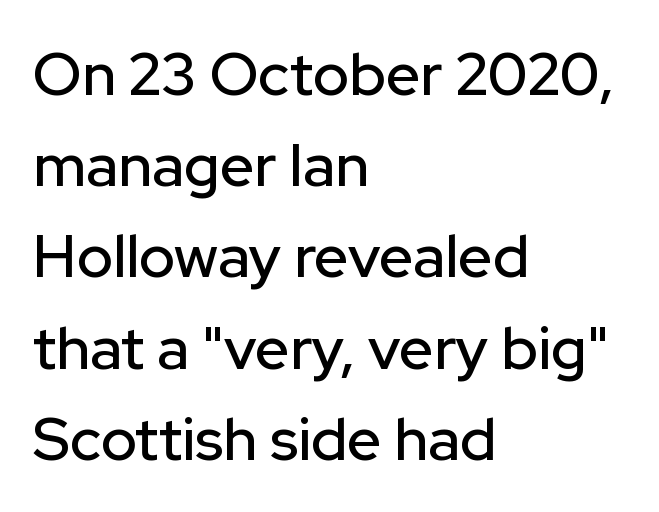
The image shows 60 px sans-serif type, upright; set left-aligned, normal line spacing (1.52x), normal letter spacing, not underlined; low stroke contrast and a medium x-height.
